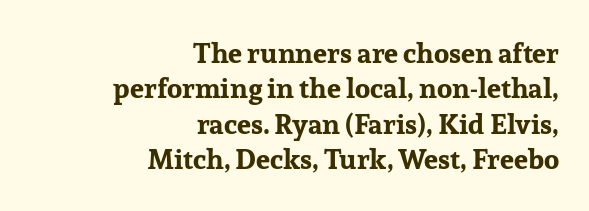
The rendering uses a moderate line-height, typical for paragraphs. Compared with an ordinary text face, these strokes are far heavier — a full bold. Bare-footed words on every line. A typesetter would mark this as roman, not italic. Does the copy run flush right? Yes — the right margin is perfectly even. The rendering uses natural spacing where letterforms have individual widths.
